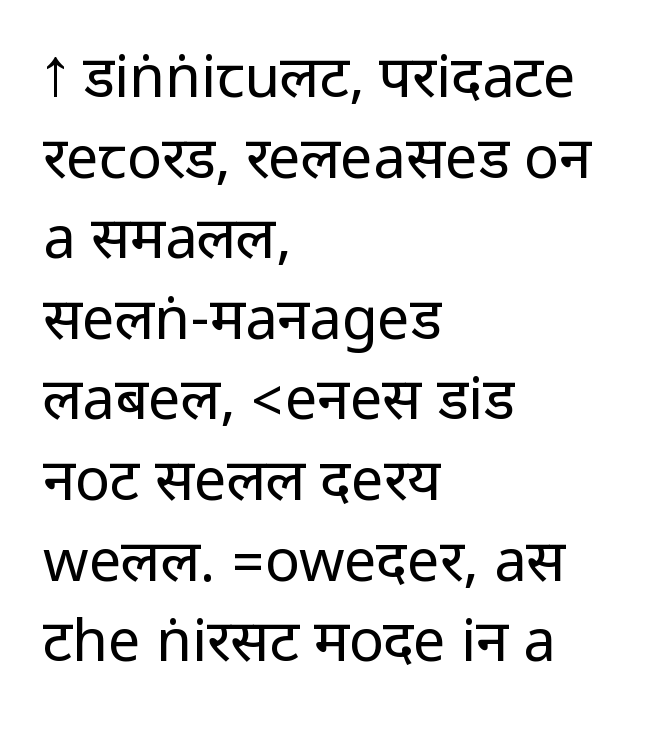
{"serif": "no", "italic": "no", "bold": "no", "weight": "regular", "width": "condensed", "stroke_contrast": "low", "underline": "no", "align": "left", "line_spacing": "normal", "line_spacing_ratio": 1.39, "letter_spacing": "normal", "letter_spacing_em": 0.0, "glyph_px": 58}
